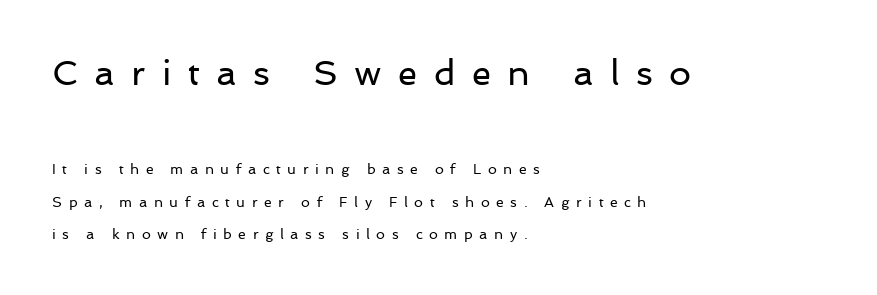
Q: Is the text bold? A: No.
Q: Is the text italic (slanted)? A: No, it is upright.
Q: Is the typeface a serif or a sans-serif typeface? A: Sans-serif.
Q: Is the text underlined? A: No.
Q: How is the paragraph aligned? A: Left-aligned.
Q: Is the spacing between letters normal or unusually wide? A: Unusually wide.
Q: Is the spacing between lines tight, normal or loose? A: Loose.
Q: Which block of text is set in a larger size, the first (top) or the second (bottom)? A: The first (top) one.
Q: Width (condensed, normal, or wide)? A: Normal.
Q: Stroke contrast? A: Low.
Q: x-height? A: Medium.
Q: Monospaced? A: No.
